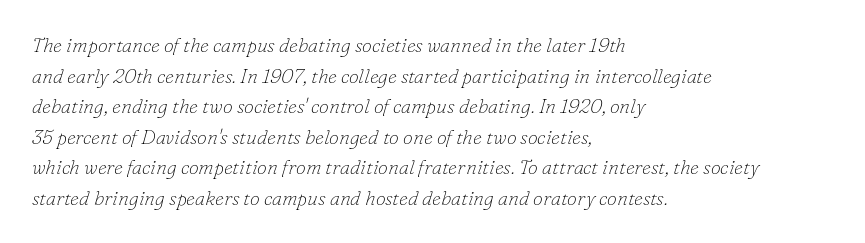
{"italic": "yes", "lean": "right", "slant_degrees": 16, "bold": "no", "underline": "no", "align": "left", "line_spacing": "normal", "line_spacing_ratio": 1.53, "letter_spacing": "normal", "letter_spacing_em": 0.0, "glyph_px": 20}
